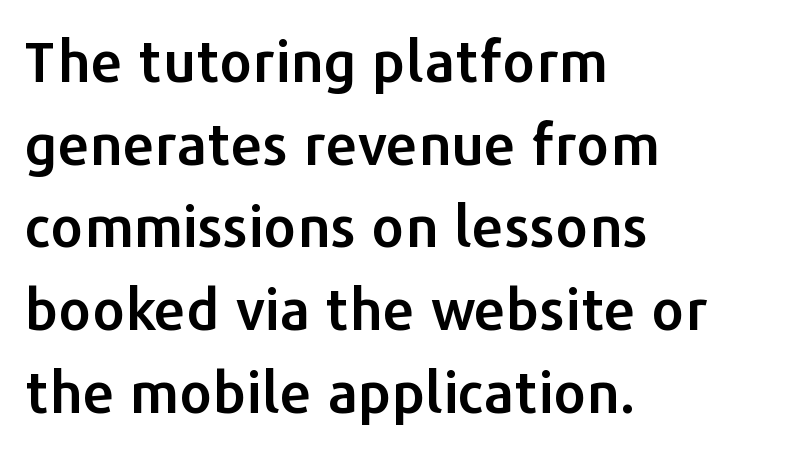
A roman cut, with each character standing at attention. Letters rest on an invisible, unmarked baseline. One glance says typical: line gaps are just what's usual. Does the type have serifs? No, each stem ends abruptly. The rendering uses natural spacing where letterforms have individual widths.
